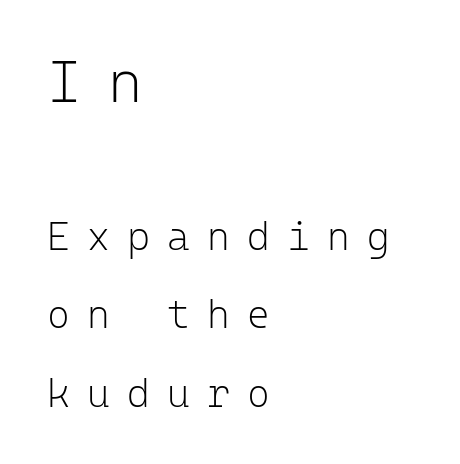
Q: Is the text bold? A: No.
Q: Is the text italic (slanted)? A: No, it is upright.
Q: Is the typeface a serif or a sans-serif typeface? A: Sans-serif.
Q: Is the text underlined? A: No.
Q: How is the paragraph aligned? A: Left-aligned.
Q: Is the spacing between letters normal or unusually wide? A: Unusually wide.
Q: Is the spacing between lines tight, normal or loose? A: Loose.
Q: Which block of text is set in a larger size, the first (top) or the second (bottom)? A: The first (top) one.
Q: Width (condensed, normal, or wide)? A: Normal.
Q: Stroke contrast? A: Low.
Q: x-height? A: Medium.
Q: Monospaced? A: Yes.
